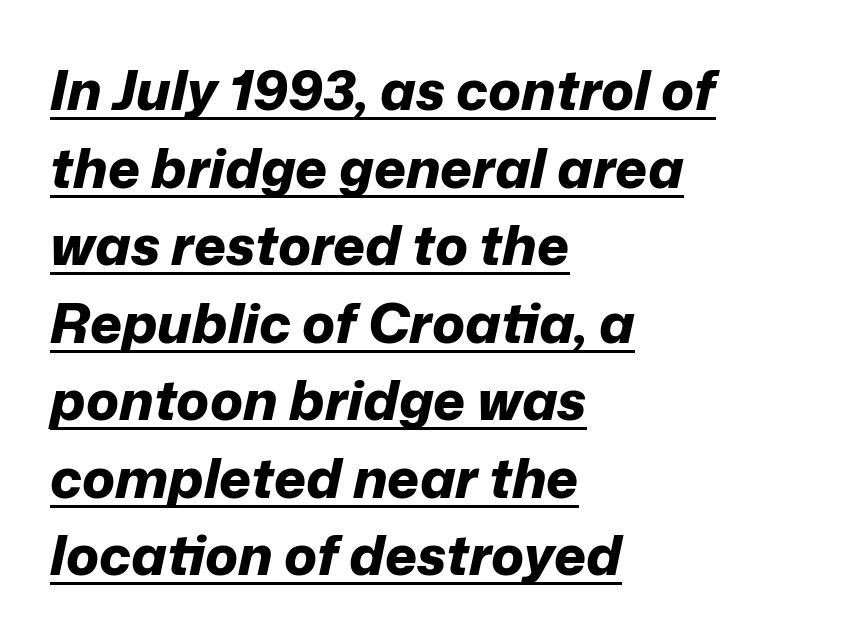
Q: Is the text bold? A: Yes.
Q: Is the text italic (slanted)? A: Yes, it leans right by about 12 degrees.
Q: Is the text underlined? A: Yes.
Q: How is the paragraph aligned? A: Left-aligned.
Q: Is the spacing between letters normal or unusually wide? A: Normal.
Q: Is the spacing between lines tight, normal or loose? A: Normal.
Q: Width (condensed, normal, or wide)? A: Normal.
Q: Stroke contrast? A: Low.
Q: x-height? A: Medium.
Q: Monospaced? A: No.
